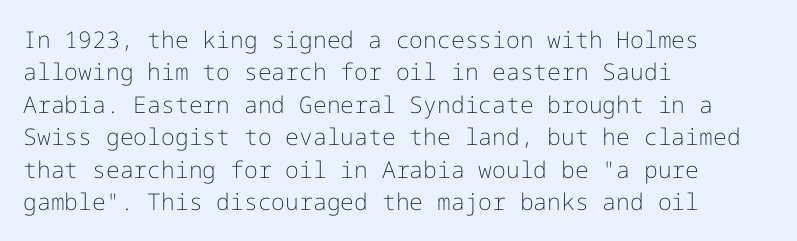
Q: Is the text bold? A: No.
Q: Is the text italic (slanted)? A: No, it is upright.
Q: Is the text underlined? A: No.
Q: How is the paragraph aligned? A: Left-aligned.
Q: Is the spacing between letters normal or unusually wide? A: Normal.
Q: Is the spacing between lines tight, normal or loose? A: Normal.
